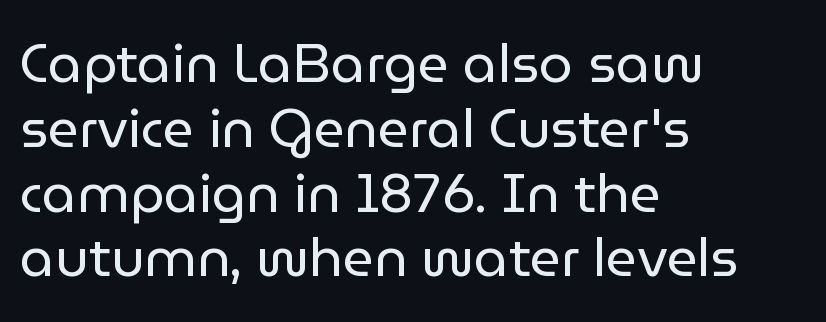
{"serif": "no", "italic": "no", "bold": "no", "weight": "regular", "width": "normal", "stroke_contrast": "low", "x_height": "medium", "monospaced": "no", "underline": "no", "align": "left", "line_spacing_ratio": 1.2, "letter_spacing": "normal", "letter_spacing_em": 0.0, "glyph_px": 54}
